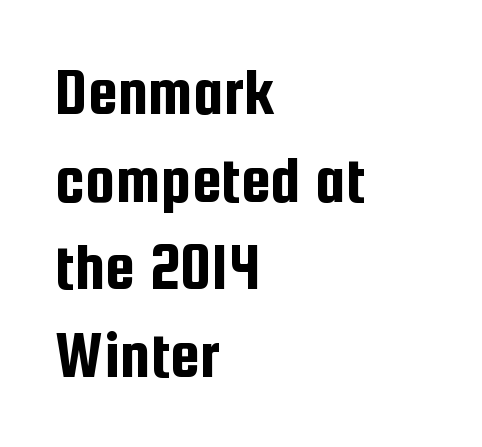
Each letter's strokes conclude bluntly, with no projecting serifs. Is the letter spacing exaggerated? No — it looks like the ordinary default. How would I describe the line gaps? Plain and ordinary. The lettering holds an erect, upright posture throughout. You could not count columns in this text — the font is proportionally spaced. A bare baseline throughout the passage.
